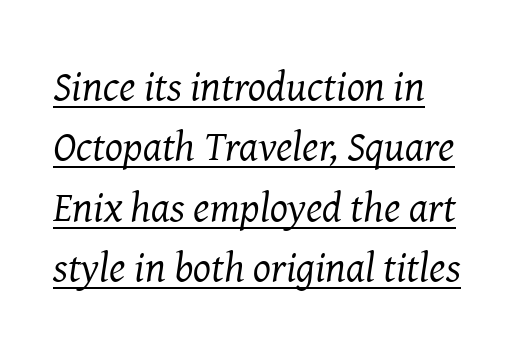
{"serif": "yes", "italic": "yes", "lean": "right", "slant_degrees": 8, "bold": "no", "weight": "regular", "width": "normal", "stroke_contrast": "medium", "x_height": "medium", "monospaced": "no", "underline": "yes", "line_spacing": "normal", "line_spacing_ratio": 1.44, "letter_spacing": "normal", "letter_spacing_em": 0.0, "glyph_px": 42}
